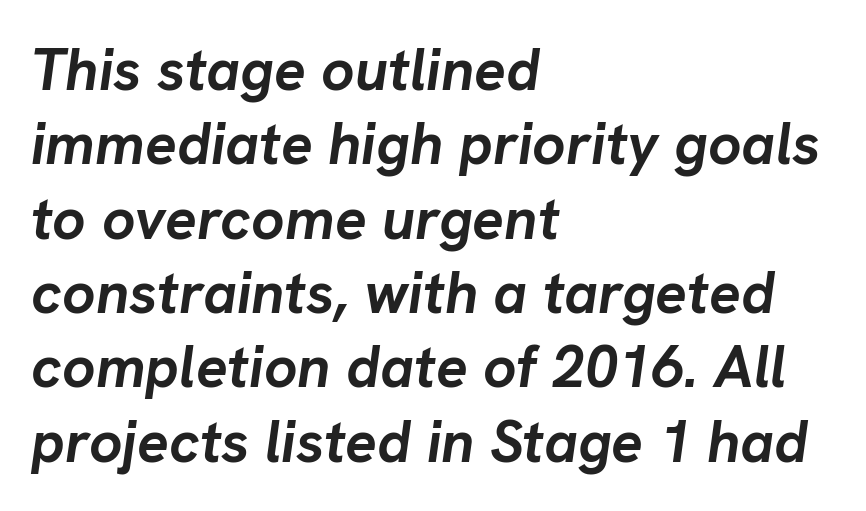
Horizontal bands of white between lines are of average thickness. Beneath every word, the page is bare. Proportional: the letters do not fall into vertical columns. The typesetting leans heavy: a genuine bold. The typography opts for an oblique posture over an upright one.
